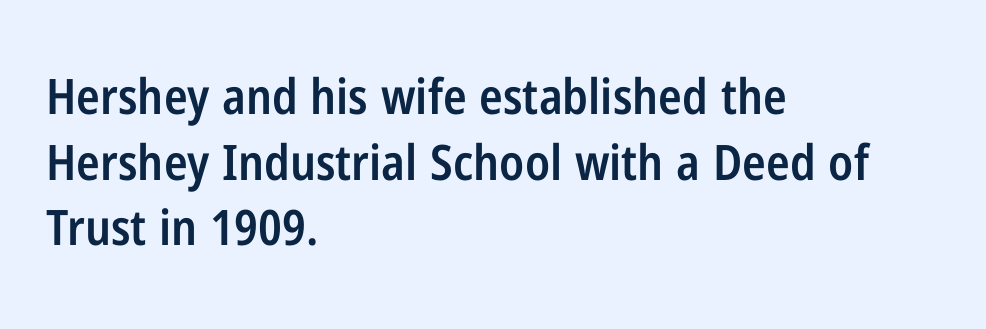
{"serif": "no", "italic": "no", "bold": "semi", "weight": "semibold", "width": "condensed", "stroke_contrast": "low", "x_height": "medium", "monospaced": "no", "underline": "no", "align": "left", "line_spacing": "normal", "line_spacing_ratio": 1.34, "letter_spacing": "normal", "letter_spacing_em": 0.0, "glyph_px": 49}
